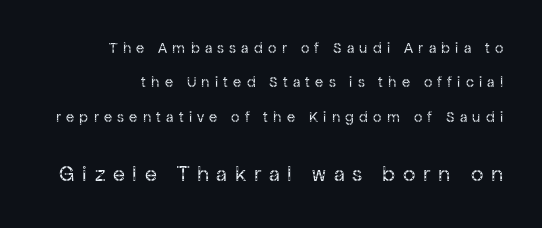
The gap between lines stays unmarked. Vertically, the passage feels expansive, rows floating well apart. No letter is thick-stroked: the sample isn't bold. Notice how the passage keeps a crisp vertical edge on the right only. This is roman type, the default non-slanted kind.
